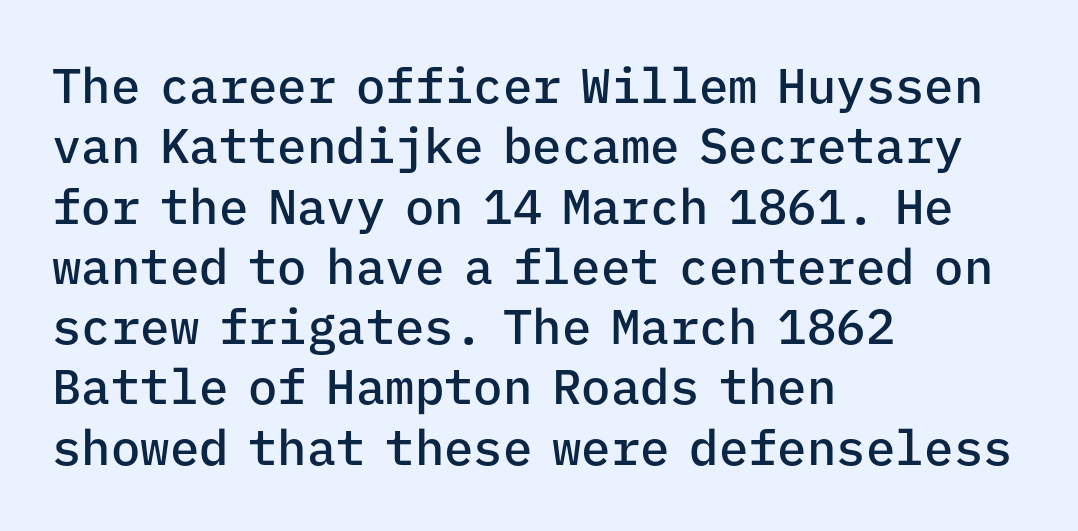
The image shows 49 px semibold sans-serif type, upright, monospaced; set left-aligned, line spacing 1.23x, normal letter spacing, not underlined; low stroke contrast and a medium x-height.
